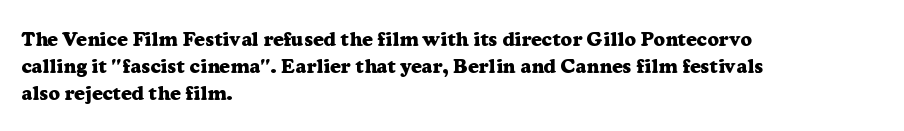
Q: Is the text bold? A: Yes.
Q: Is the text italic (slanted)? A: No, it is upright.
Q: Is the text underlined? A: No.
Q: How is the paragraph aligned? A: Left-aligned.
Q: Is the spacing between letters normal or unusually wide? A: Normal.
Q: Is the spacing between lines tight, normal or loose? A: Normal.
